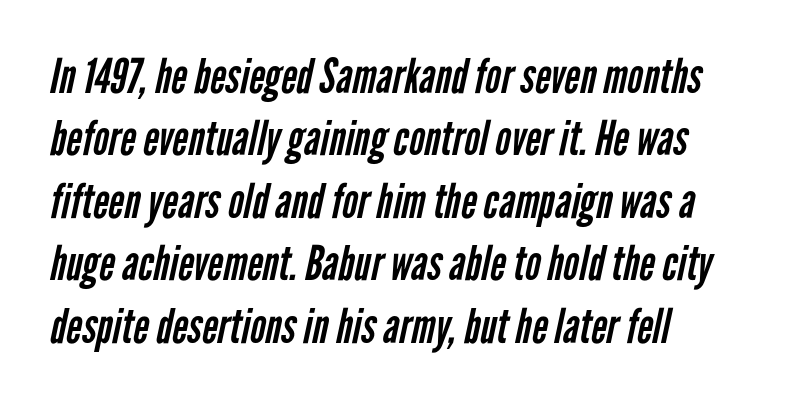
Q: Is the text bold? A: No.
Q: Is the typeface a serif or a sans-serif typeface? A: Sans-serif.
Q: Is the text underlined? A: No.
Q: How is the paragraph aligned? A: Left-aligned.
Q: Is the spacing between letters normal or unusually wide? A: Normal.
Q: Is the spacing between lines tight, normal or loose? A: Normal.
Q: Width (condensed, normal, or wide)? A: Condensed.
Q: Stroke contrast? A: Low.
Q: x-height? A: Medium.
Q: Monospaced? A: No.
